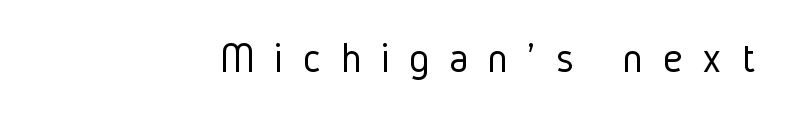
{"serif": "no", "italic": "no", "bold": "no", "weight": "light", "width": "condensed", "stroke_contrast": "low", "x_height": "medium", "monospaced": "no", "underline": "no", "align": "right", "letter_spacing": "wide", "letter_spacing_em": 0.46, "glyph_px": 43}
